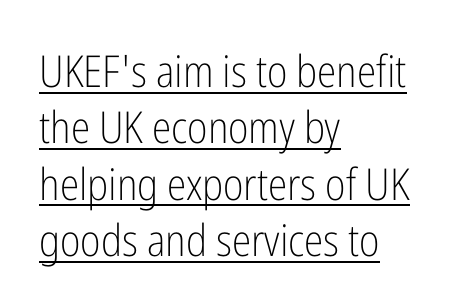
The image shows 44 px light, condensed sans-serif type, upright; set left-aligned, normal line spacing (1.28x), normal letter spacing, underlined; low stroke contrast and a medium x-height.
